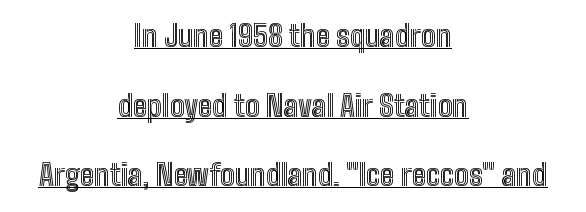
Emphasis is given by a line drawn under the lettering. The face used here is proportionally spaced, like ordinary book or web type. Caption: multi-line text, centered on the measure. Posture: straight, roman, zero tilt. Look at the tracking — it's just the regular setting, nothing added. This block would shrink considerably if given ordinary leading; it's expanded now.
